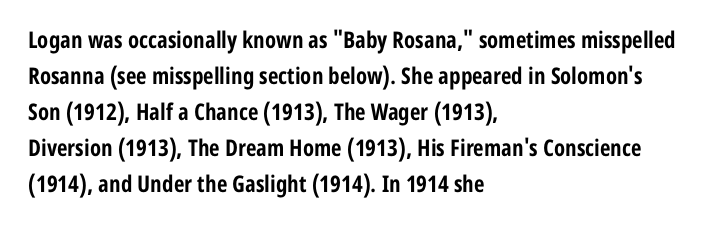
Notice how descenders clear the ascenders below comfortably — that's standard leading. The sample has been set heavy, in full bold. Italic? Not at all — the glyphs are vertical. A bare baseline throughout the passage. The rag falls on the right side of this text block. Inter-character spacing is left at the font's built-in metrics.
